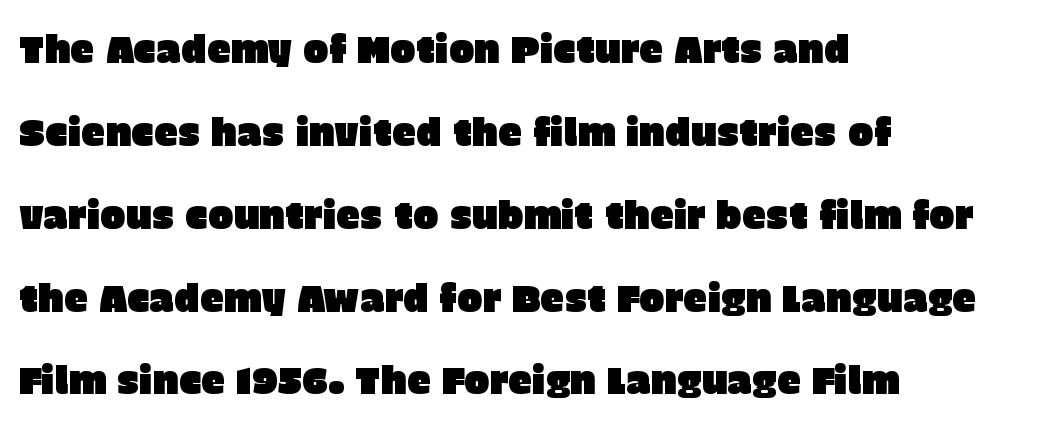
The image shows 38 px sans-serif type, upright; set left-aligned, loose line spacing (2.18x), normal letter spacing, not underlined; low stroke contrast and a large x-height.
